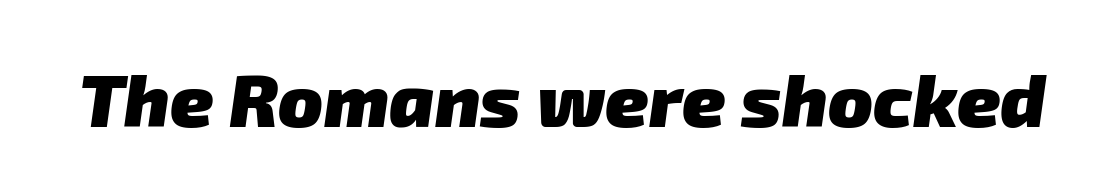
{"serif": "no", "bold": "yes", "weight": "heavy", "width": "normal", "stroke_contrast": "low", "x_height": "medium", "monospaced": "no", "underline": "no", "letter_spacing": "normal", "letter_spacing_em": 0.0, "glyph_px": 74}
